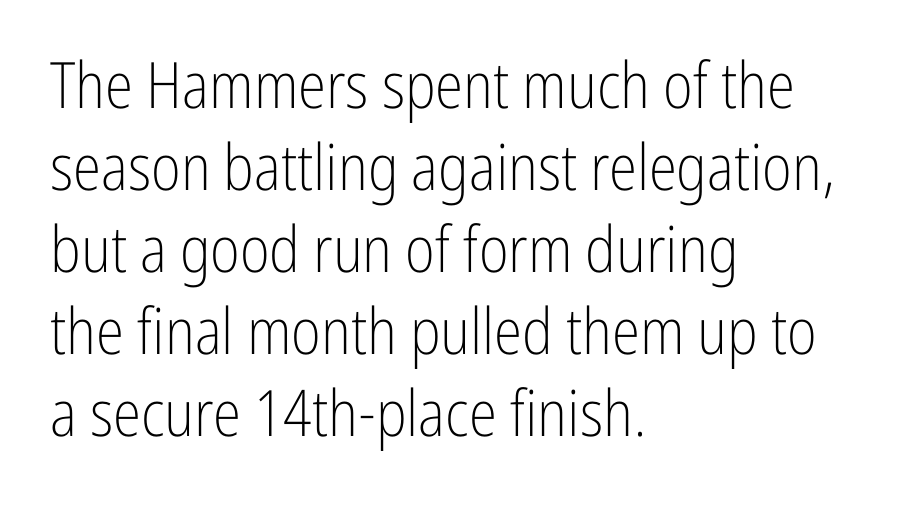
No chunkiness to these letters — they're not bold. All the whitespace from short lines collects on the right. A typesetter would call this leading conventional body-copy spacing. Spacing verdict: proportional, widths tailored to each character. Check where the strokes stop: nothing finishes them off — pure sans.
